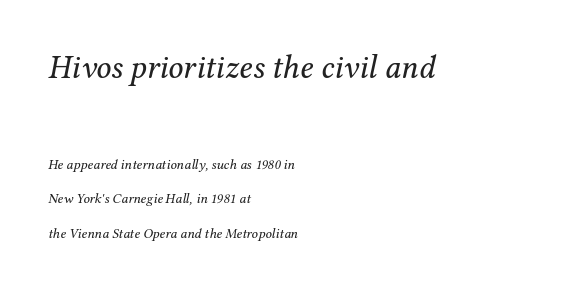
Q: Is the text bold? A: No.
Q: Is the text italic (slanted)? A: Yes, it leans right by about 12 degrees.
Q: Is the typeface a serif or a sans-serif typeface? A: Serif.
Q: Is the text underlined? A: No.
Q: How is the paragraph aligned? A: Left-aligned.
Q: Is the spacing between letters normal or unusually wide? A: Normal.
Q: Is the spacing between lines tight, normal or loose? A: Loose.
Q: Which block of text is set in a larger size, the first (top) or the second (bottom)? A: The first (top) one.
Q: Width (condensed, normal, or wide)? A: Normal.
Q: Stroke contrast? A: Medium.
Q: x-height? A: Medium.
Q: Monospaced? A: No.
